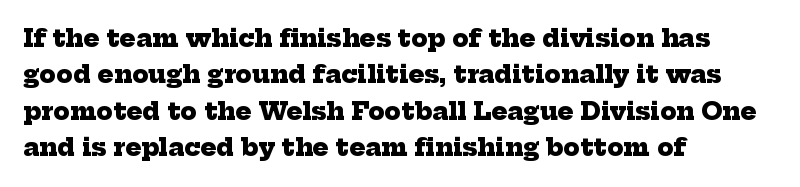
{"bold": "yes", "underline": "no", "align": "left", "line_spacing": "normal", "line_spacing_ratio": 1.52, "letter_spacing": "normal", "letter_spacing_em": 0.0, "glyph_px": 24}
